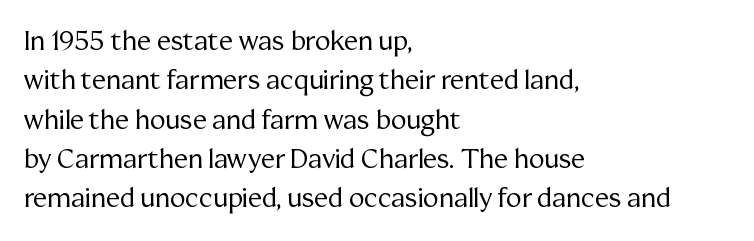
Q: Is the text bold? A: No.
Q: Is the text italic (slanted)? A: No, it is upright.
Q: Is the text underlined? A: No.
Q: How is the paragraph aligned? A: Left-aligned.
Q: Is the spacing between letters normal or unusually wide? A: Normal.
Q: Is the spacing between lines tight, normal or loose? A: Normal.
